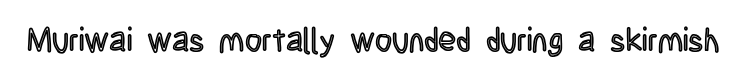
Rendered with straight, roman letterforms. The rendering uses natural spacing where letterforms have individual widths. The letterforms sit shoulder to shoulder at normal distance. Each row of text sits above clean, open space.
